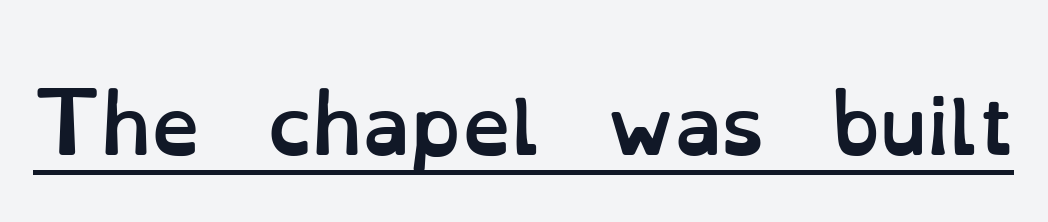
Q: Is the text bold? A: Yes.
Q: Is the text italic (slanted)? A: No, it is upright.
Q: Is the text underlined? A: Yes.
Q: Is the spacing between letters normal or unusually wide? A: Normal.
Q: Width (condensed, normal, or wide)? A: Normal.
Q: Stroke contrast? A: Low.
Q: x-height? A: Small.
Q: Monospaced? A: No.
